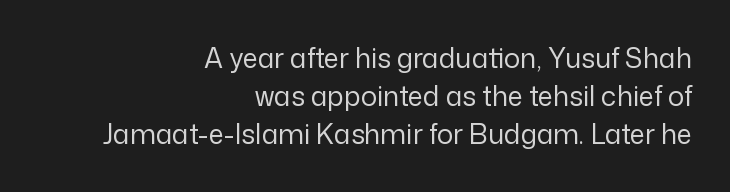
{"italic": "no", "bold": "no", "underline": "no", "align": "right", "line_spacing": "normal", "line_spacing_ratio": 1.41, "letter_spacing": "normal", "letter_spacing_em": 0.0, "glyph_px": 27}
